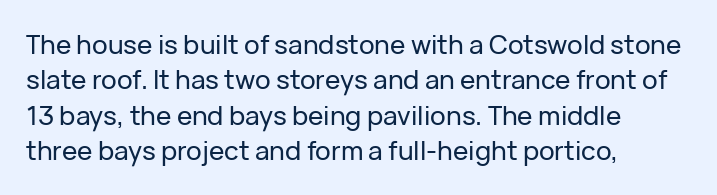
{"italic": "no", "underline": "no", "align": "left", "line_spacing": "normal", "line_spacing_ratio": 1.36, "letter_spacing": "normal", "letter_spacing_em": 0.0, "glyph_px": 26}
